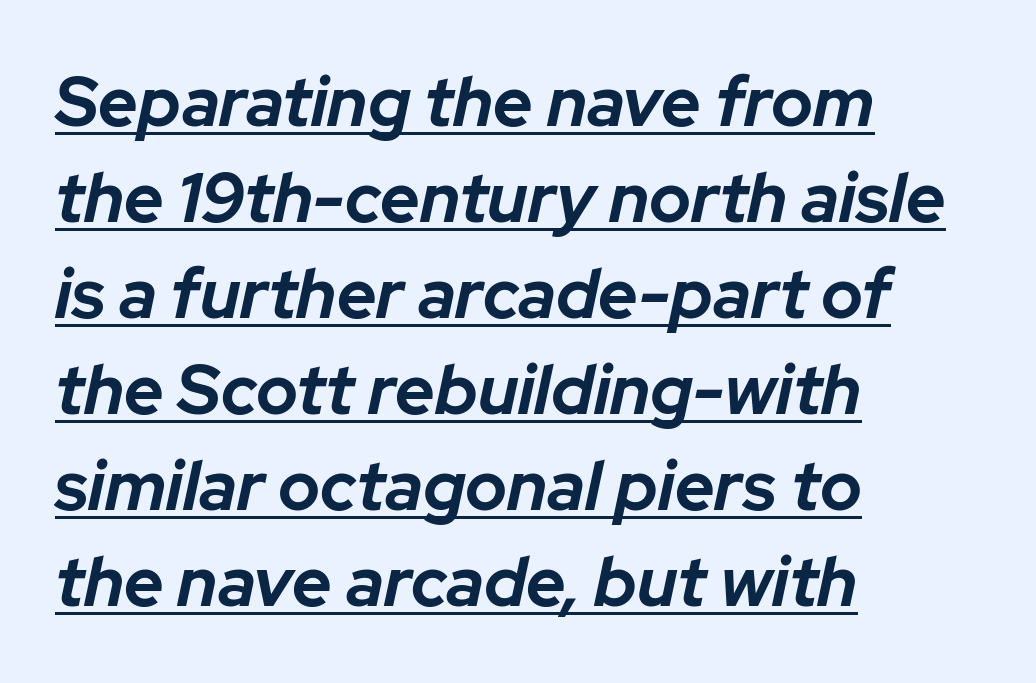
{"italic": "yes", "lean": "right", "slant_degrees": 12, "bold": "yes", "weight": "bold", "width": "normal", "stroke_contrast": "low", "x_height": "medium", "monospaced": "no", "underline": "yes", "align": "left", "line_spacing": "normal", "line_spacing_ratio": 1.39, "letter_spacing": "normal", "letter_spacing_em": 0.0, "glyph_px": 69}
